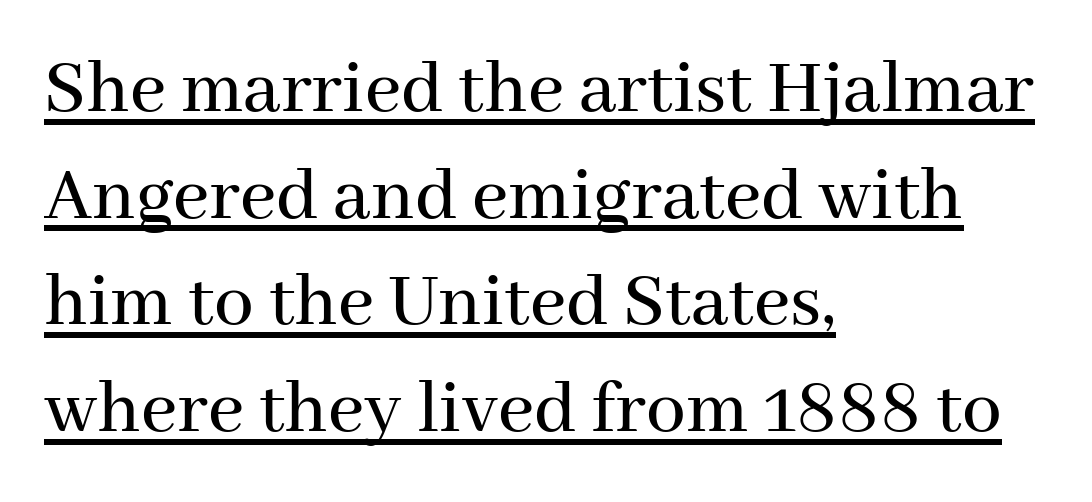
The typeface chosen for these lines features serifs. The lines in this sample share a left origin and differ only in where they stop. The lines sit at an ordinary, default distance from one another. Is there any slant? The stems are plumb. Character widths vary here, with narrow letters taking less room than wide ones.
